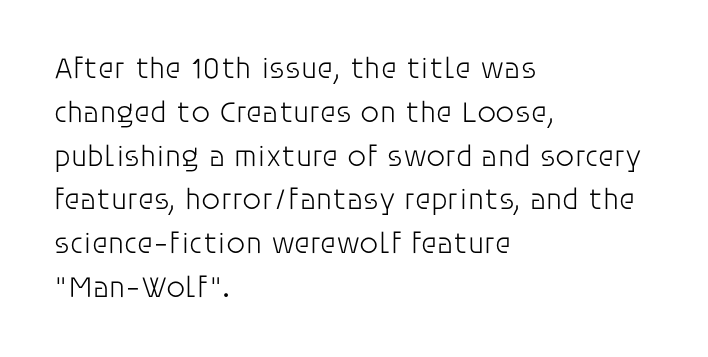
{"serif": "no", "italic": "no", "bold": "no", "weight": "light", "width": "normal", "stroke_contrast": "low", "x_height": "large", "monospaced": "no", "underline": "no", "align": "left", "line_spacing": "normal", "line_spacing_ratio": 1.46, "letter_spacing": "normal", "letter_spacing_em": 0.0, "glyph_px": 30}
